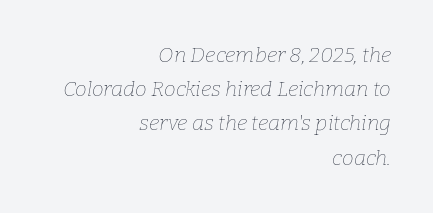
The image shows 21 px text type, italic (leaning right); set right-aligned, normal line spacing (1.63x), normal letter spacing, not underlined.
